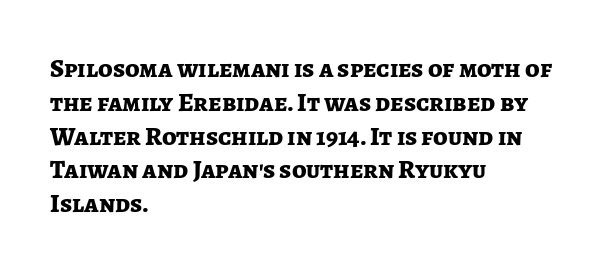
Q: Is the text bold? A: Yes.
Q: Is the text italic (slanted)? A: No, it is upright.
Q: Is the text underlined? A: No.
Q: How is the paragraph aligned? A: Left-aligned.
Q: Is the spacing between letters normal or unusually wide? A: Normal.
Q: Is the spacing between lines tight, normal or loose? A: Normal.
